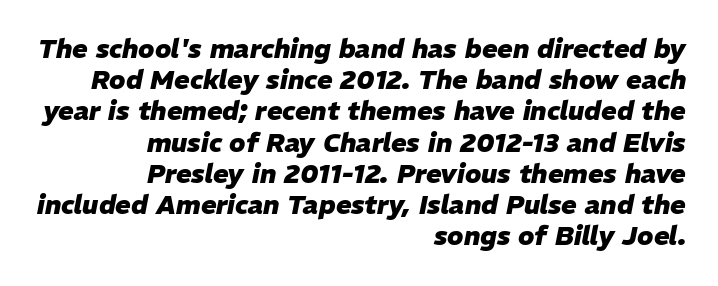
Q: Is the text bold? A: Yes.
Q: Is the text italic (slanted)? A: Yes, it leans right by about 11 degrees.
Q: Is the text underlined? A: No.
Q: How is the paragraph aligned? A: Right-aligned.
Q: Is the spacing between letters normal or unusually wide? A: Normal.
